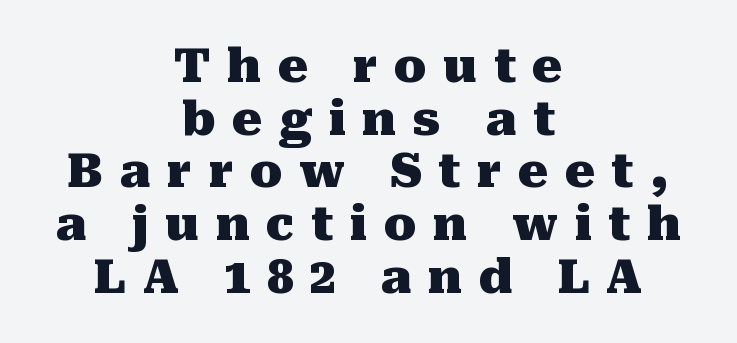
In terms of posture, this sample is upright. The designer went with a serif here, giving each stem small feet. The area under the type is left untouched. This sample has the flowing, uneven cadence of proportional lettering.
